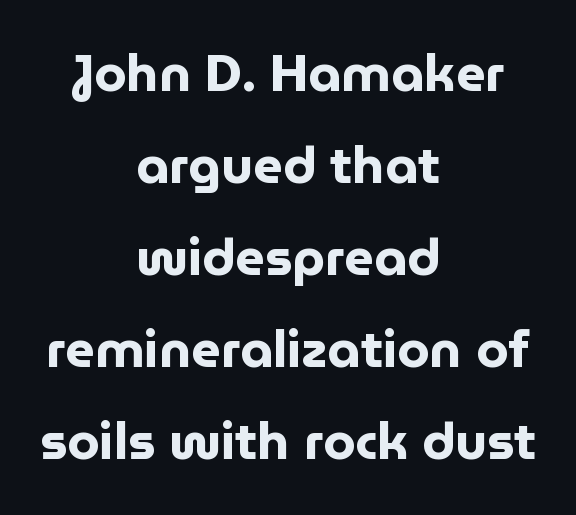
{"serif": "no", "italic": "no", "bold": "yes", "weight": "bold", "width": "normal", "stroke_contrast": "low", "x_height": "medium", "monospaced": "no", "underline": "no", "align": "center", "line_spacing_ratio": 1.77, "letter_spacing": "normal", "letter_spacing_em": 0.0, "glyph_px": 52}
